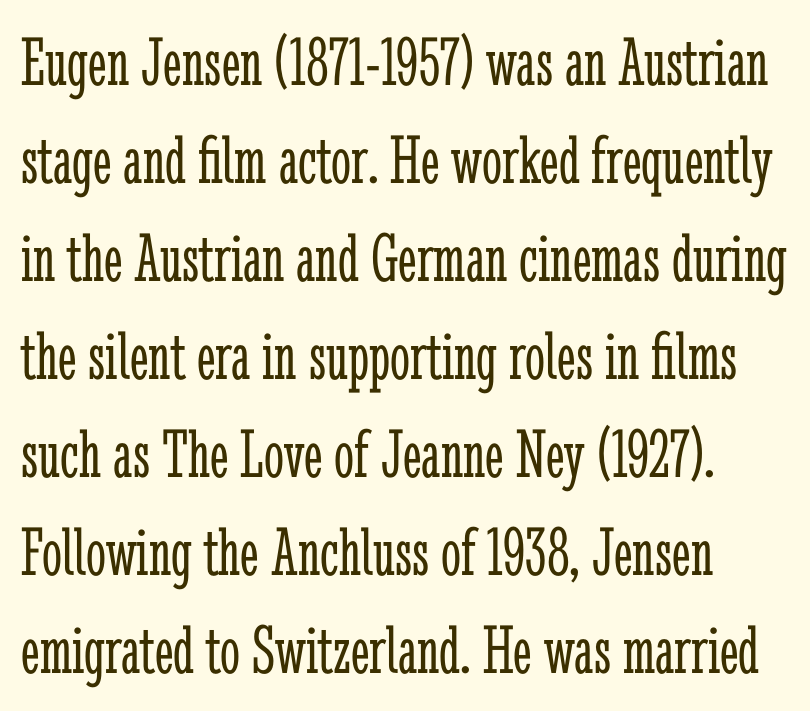
Q: Is the text bold? A: No.
Q: Is the text italic (slanted)? A: No, it is upright.
Q: Is the typeface a serif or a sans-serif typeface? A: Serif.
Q: Is the text underlined? A: No.
Q: Is the spacing between letters normal or unusually wide? A: Normal.
Q: Is the spacing between lines tight, normal or loose? A: Normal.
Q: Width (condensed, normal, or wide)? A: Condensed.
Q: Stroke contrast? A: Low.
Q: x-height? A: Medium.
Q: Monospaced? A: No.
